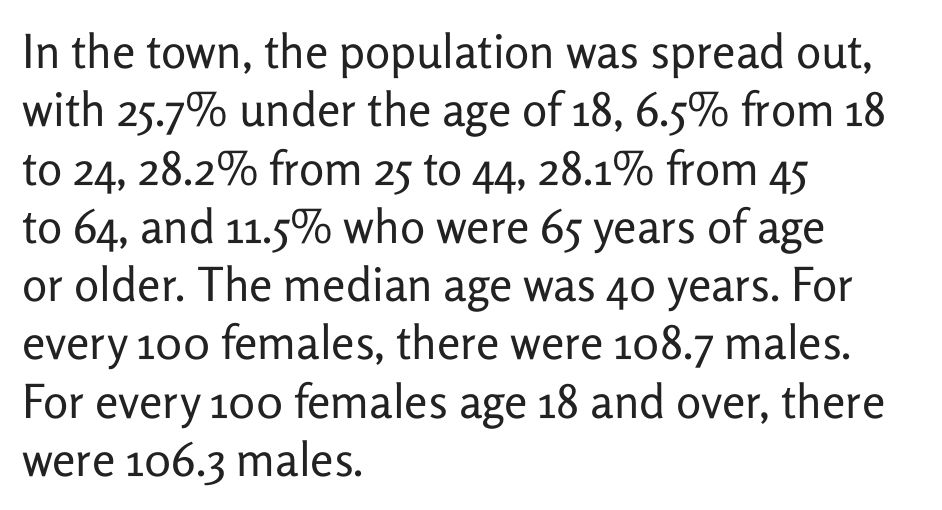
The image shows 47 px regular-weight sans-serif type, upright; set left-aligned, line spacing 1.24x, normal letter spacing, not underlined; low stroke contrast and a medium x-height.
